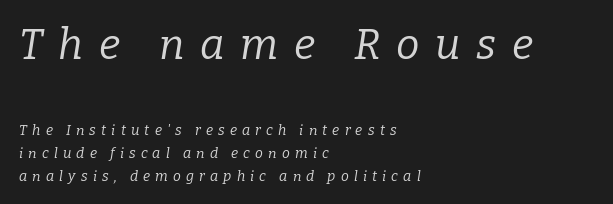
{"serif": "yes", "italic": "yes", "lean": "right", "slant_degrees": 9, "bold": "no", "weight": "regular", "width": "normal", "stroke_contrast": "low", "x_height": "medium", "monospaced": "no", "underline": "no", "align": "left", "line_spacing": "normal", "line_spacing_ratio": 1.63, "letter_spacing": "wide", "letter_spacing_em": 0.37, "larger_block": "first", "size_ratio": 3.0, "glyph_px": 42}
